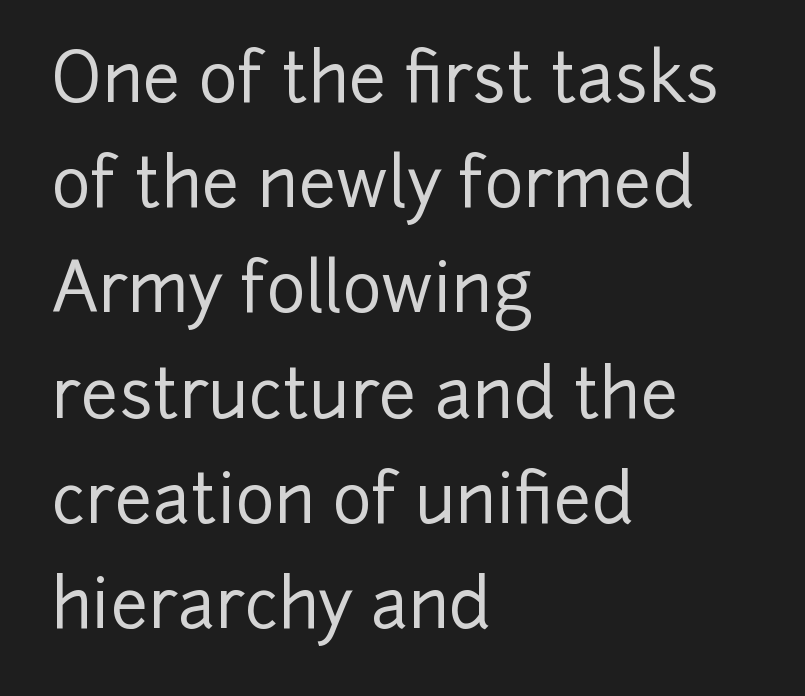
The image shows 67 px sans-serif type, upright; set left-aligned, normal line spacing (1.57x), normal letter spacing, not underlined; low stroke contrast and a medium x-height.
